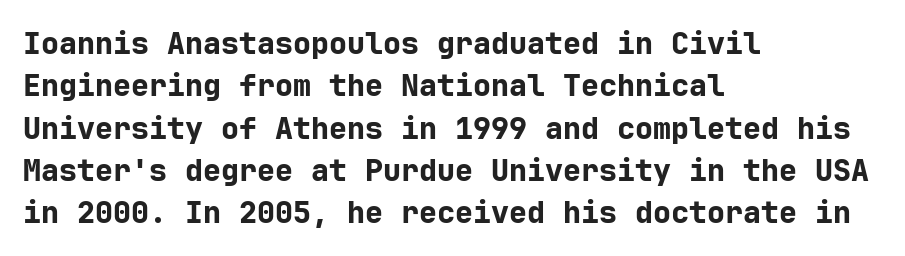
{"serif": "no", "italic": "no", "bold": "yes", "weight": "bold", "width": "normal", "stroke_contrast": "low", "x_height": "medium", "underline": "no", "align": "left", "line_spacing": "normal", "line_spacing_ratio": 1.41, "letter_spacing": "normal", "letter_spacing_em": 0.0, "glyph_px": 30}
